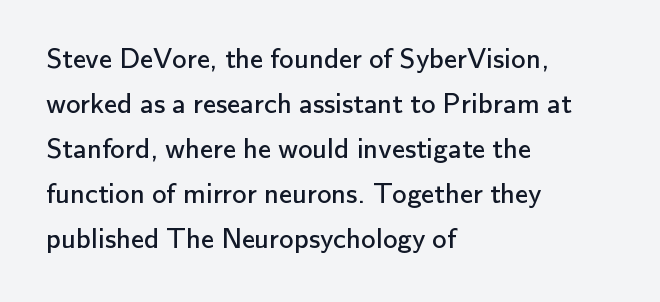
Q: Is the text bold? A: No.
Q: Is the text italic (slanted)? A: No, it is upright.
Q: Is the typeface a serif or a sans-serif typeface? A: Sans-serif.
Q: Is the text underlined? A: No.
Q: How is the paragraph aligned? A: Left-aligned.
Q: Is the spacing between letters normal or unusually wide? A: Normal.
Q: Is the spacing between lines tight, normal or loose? A: Normal.
Q: Width (condensed, normal, or wide)? A: Normal.
Q: Stroke contrast? A: Low.
Q: x-height? A: Small.
Q: Monospaced? A: No.
